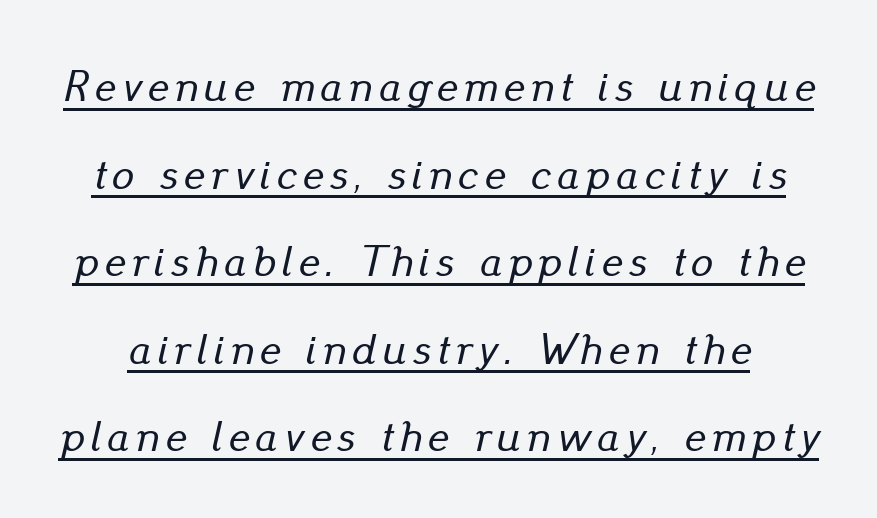
The image shows 44 px text type, italic (leaning right); set loose line spacing (1.99x), underlined; low stroke contrast and a small x-height.
